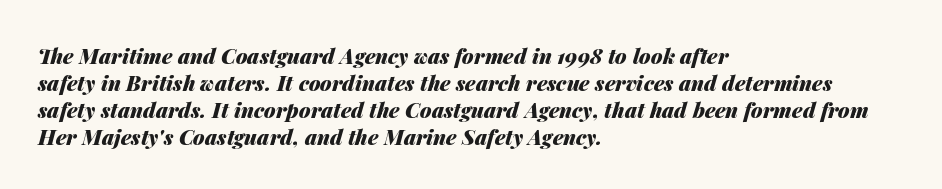
Q: Is the text bold? A: Yes.
Q: Is the text italic (slanted)? A: Yes, it leans right by about 14 degrees.
Q: Is the text underlined? A: No.
Q: How is the paragraph aligned? A: Left-aligned.
Q: Is the spacing between letters normal or unusually wide? A: Normal.
Q: Is the spacing between lines tight, normal or loose? A: Normal.
